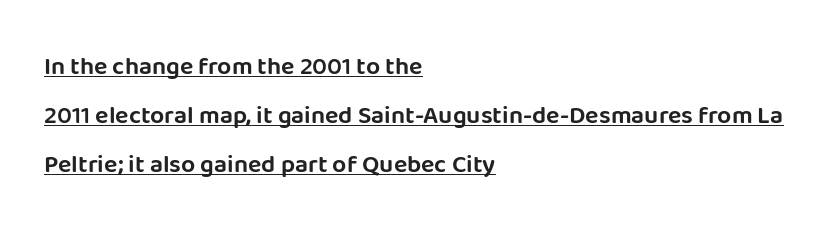
Does the lettering tilt? It doesn't — this is upright. Between one letter and the next there's only the usual sliver of space. Does the leading feel generous? Absolutely, it's lavish. The glyphs are accompanied by a horizontal stroke just below them. Layout note: lines flush left.
